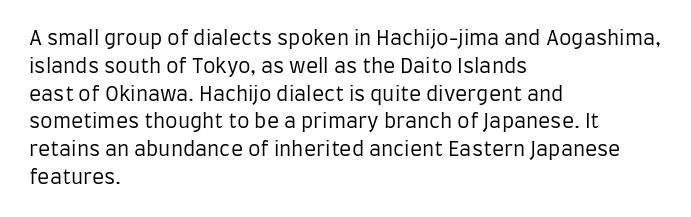
{"italic": "no", "bold": "no", "underline": "no", "align": "left", "line_spacing": "normal", "line_spacing_ratio": 1.39, "letter_spacing": "normal", "letter_spacing_em": 0.0, "glyph_px": 20}
